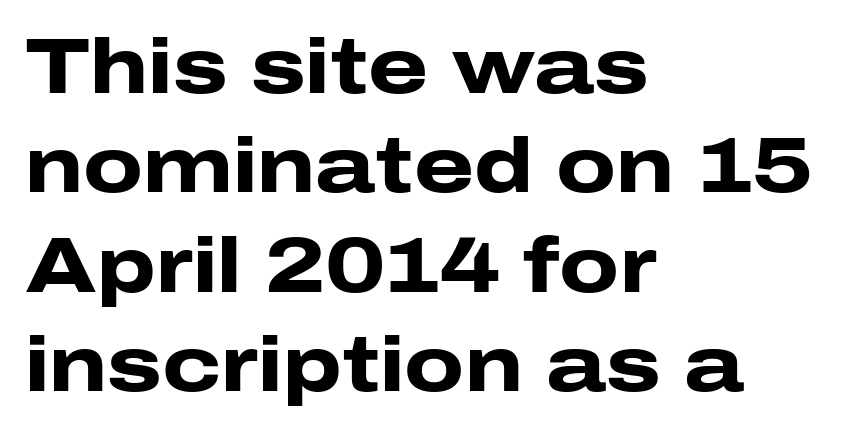
The compositor pushed each line to the left boundary. The letters advance in unequal steps, a hallmark of proportional type. The string is rendered with underlining switched off. You can tell from the bare stems that sans-serif type was used. Do the letters lean? They stand straight. Summary of vertical rhythm: regular, with standard interline spacing.
